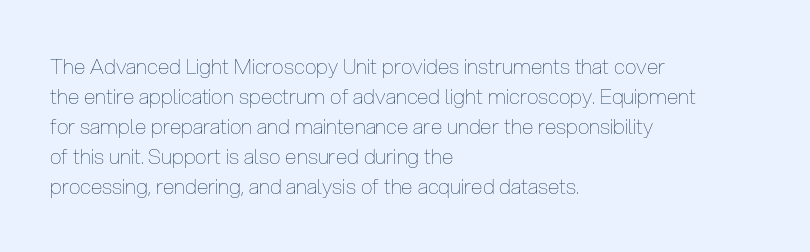
Q: Is the text bold? A: No.
Q: Is the text italic (slanted)? A: No, it is upright.
Q: Is the text underlined? A: No.
Q: How is the paragraph aligned? A: Left-aligned.
Q: Is the spacing between letters normal or unusually wide? A: Normal.
Q: Is the spacing between lines tight, normal or loose? A: Normal.
